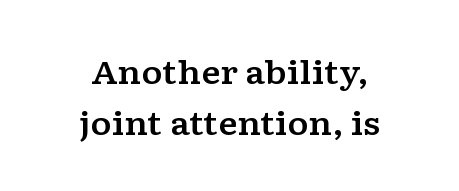
Stroke terminals: seriffed. You could not count columns in this text — the font is proportionally spaced. Regarding leading, the lines here are spaced in the standard way. A typesetter would call this zero additional tracking. The typesetter chose a symmetrical, centered arrangement here.
